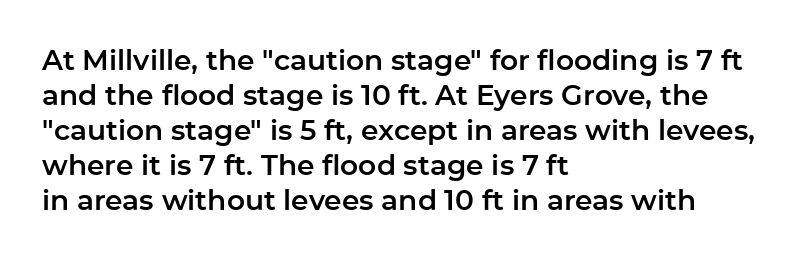
Note the varied advance widths — an 'i' is clearly narrower than an 'm'. Spacing between characters is what you'd get straight out of the box. Is this a sans? Yes — the strokes have no serifs. The line-height multiplier appears to be the usual default. You can tell it's not italic because the verticals are truly vertical.
